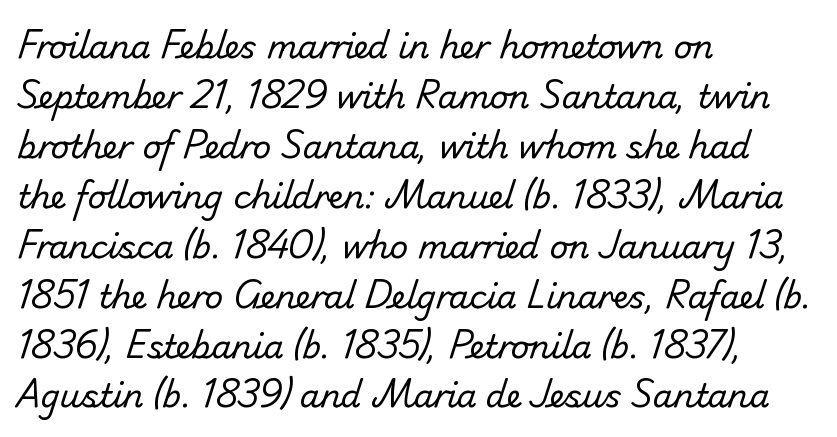
Students, observe: this is what conventionally led text looks like. Has an underline been added? It has not. Note: no serifs on the glyphs. Line starts are locked; line ends wander. A typesetter would call this proportional, since set widths differ per character. No extra tracking has been applied to these lines.
